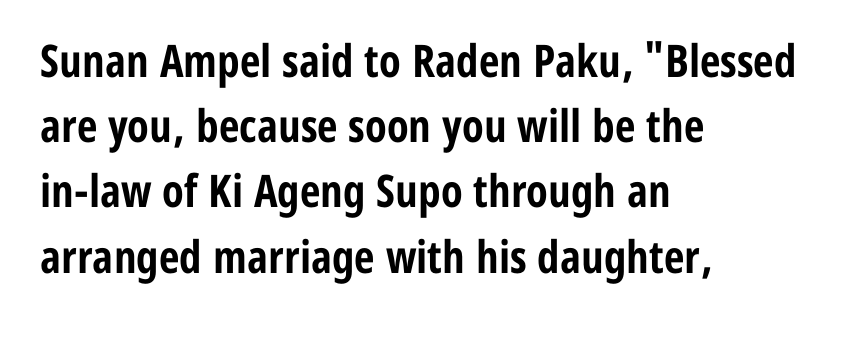
The image shows 45 px bold, condensed sans-serif type, upright; set left-aligned, normal line spacing (1.45x), normal letter spacing, not underlined; low stroke contrast and a medium x-height.
